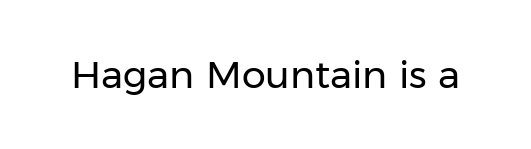
{"serif": "no", "italic": "no", "bold": "no", "weight": "regular", "width": "normal", "stroke_contrast": "low", "x_height": "medium", "monospaced": "no", "underline": "no", "letter_spacing": "normal", "letter_spacing_em": 0.0, "glyph_px": 38}
